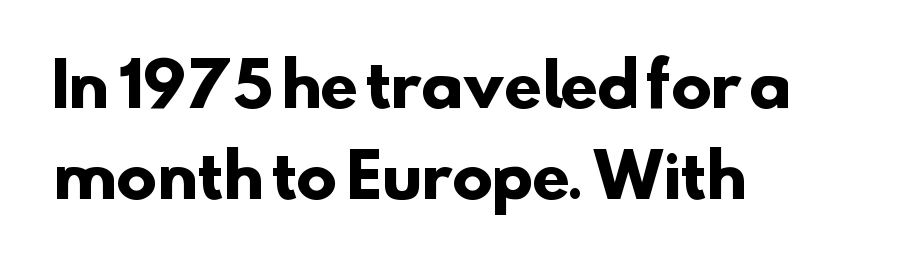
Q: Is the text bold? A: Yes.
Q: Is the typeface a serif or a sans-serif typeface? A: Sans-serif.
Q: Is the text underlined? A: No.
Q: How is the paragraph aligned? A: Left-aligned.
Q: Is the spacing between letters normal or unusually wide? A: Normal.
Q: Is the spacing between lines tight, normal or loose? A: Normal.
Q: Width (condensed, normal, or wide)? A: Normal.
Q: Stroke contrast? A: Low.
Q: x-height? A: Small.
Q: Monospaced? A: No.
